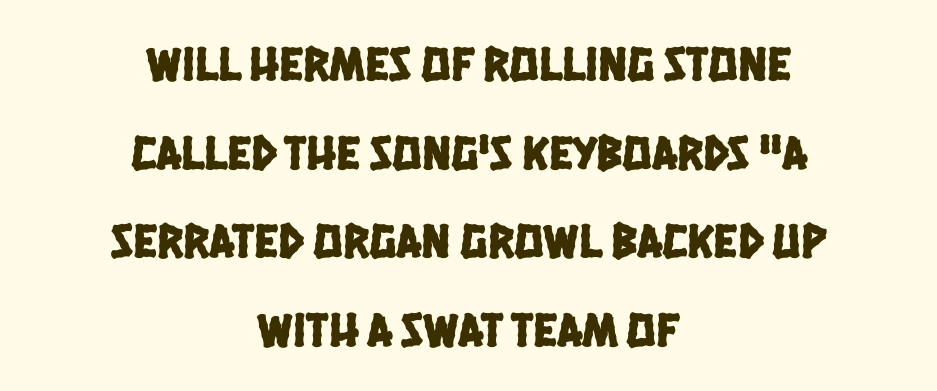
Honestly, there is no underline to notice here at all. Layout note: lines centered. Letterform terminals end flat and unadorned throughout the passage. Looks like regular typesetting: each glyph gets only the width it needs.
